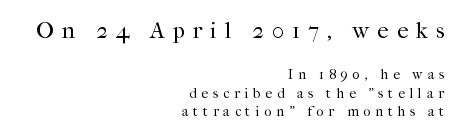
Lines of text with bare space underneath. These lines sit exactly where default settings would place them. The characters are drawn with everyday or finer stroke widths. Tracking here is generous; glyphs stand well apart from one another. Alignment: flush right.
